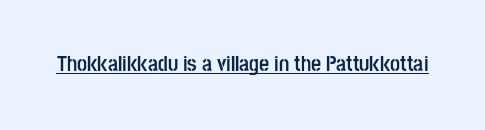
The face used here is rendered with its standard letterfit. These lines were composed using upright roman letters. Strokes here are thick enough to call this a true bold. Is there an underline? Yes — a line sits under the letters.
